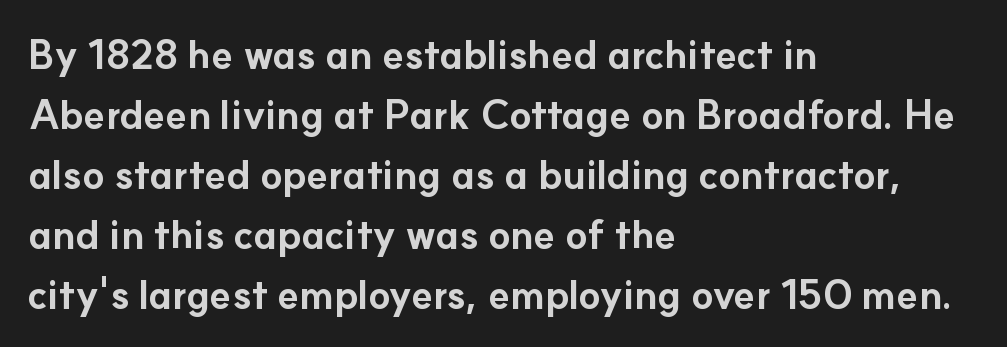
Q: Is the text bold? A: Yes.
Q: Is the text italic (slanted)? A: No, it is upright.
Q: Is the typeface a serif or a sans-serif typeface? A: Sans-serif.
Q: Is the text underlined? A: No.
Q: How is the paragraph aligned? A: Left-aligned.
Q: Is the spacing between letters normal or unusually wide? A: Normal.
Q: Is the spacing between lines tight, normal or loose? A: Normal.
Q: Width (condensed, normal, or wide)? A: Normal.
Q: Stroke contrast? A: Low.
Q: x-height? A: Small.
Q: Monospaced? A: No.
